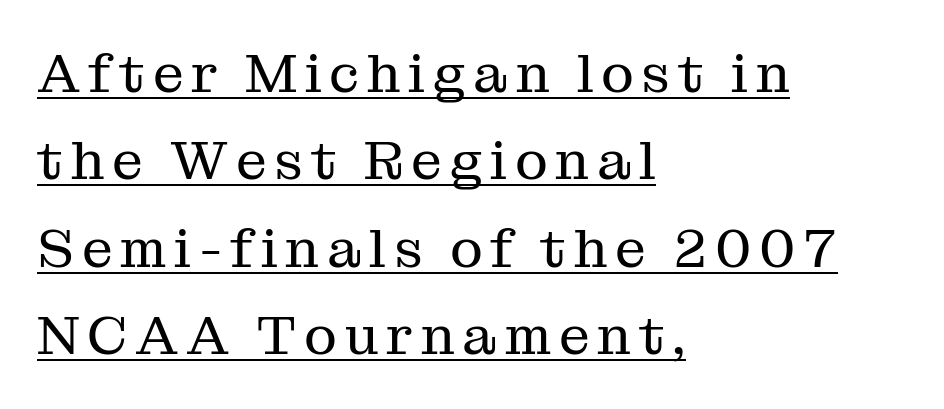
Q: Is the text bold? A: No.
Q: Is the text italic (slanted)? A: No, it is upright.
Q: Is the typeface a serif or a sans-serif typeface? A: Serif.
Q: Is the text underlined? A: Yes.
Q: How is the paragraph aligned? A: Left-aligned.
Q: Is the spacing between lines tight, normal or loose? A: Normal.
Q: Width (condensed, normal, or wide)? A: Normal.
Q: Stroke contrast? A: Medium.
Q: x-height? A: Medium.
Q: Monospaced? A: No.
